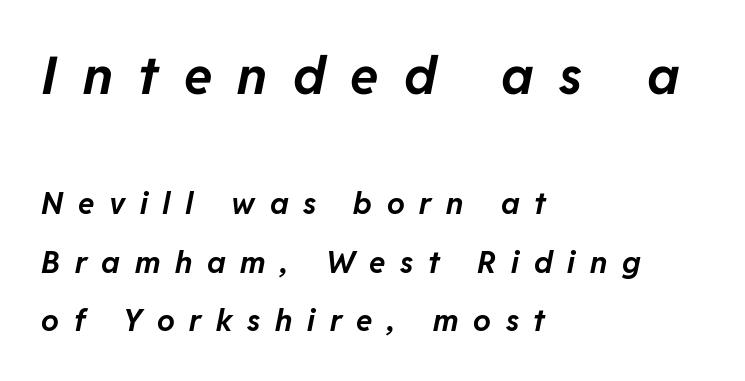
Q: Is the text bold? A: Yes.
Q: Is the text italic (slanted)? A: Yes, it leans right by about 11 degrees.
Q: Is the text underlined? A: No.
Q: How is the paragraph aligned? A: Left-aligned.
Q: Is the spacing between letters normal or unusually wide? A: Unusually wide.
Q: Is the spacing between lines tight, normal or loose? A: Loose.
Q: Which block of text is set in a larger size, the first (top) or the second (bottom)? A: The first (top) one.
Q: Width (condensed, normal, or wide)? A: Normal.
Q: Stroke contrast? A: Low.
Q: x-height? A: Medium.
Q: Monospaced? A: No.
